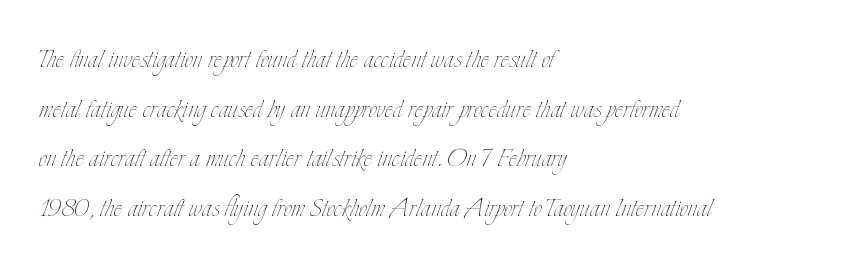
This sample uses plain, unmodified letter spacing. Descenders hang freely into open space. Typeset ragged right — the left edge is the straight one. A normal amount of white space separates one row of letters from the next.
